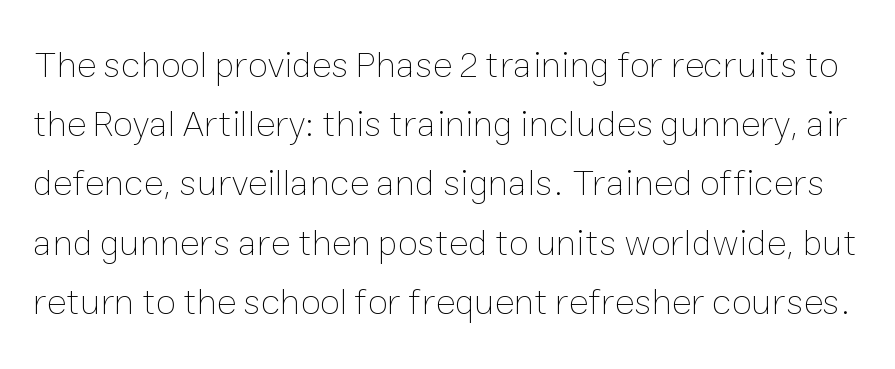
Q: Is the text bold? A: No.
Q: Is the text italic (slanted)? A: No, it is upright.
Q: Is the text underlined? A: No.
Q: Is the spacing between letters normal or unusually wide? A: Normal.
Q: Is the spacing between lines tight, normal or loose? A: Normal.
Q: Width (condensed, normal, or wide)? A: Normal.
Q: Stroke contrast? A: Low.
Q: x-height? A: Medium.
Q: Monospaced? A: No.
